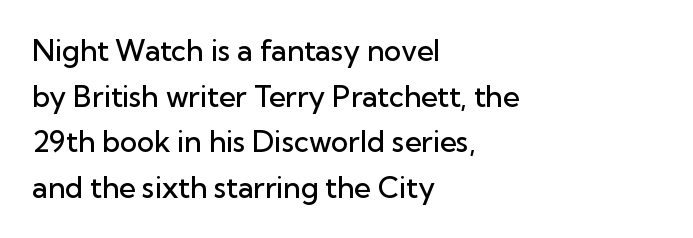
The image shows 29 px semibold sans-serif type, upright; set left-aligned, normal line spacing (1.57x), normal letter spacing, not underlined; low stroke contrast and a medium x-height.
